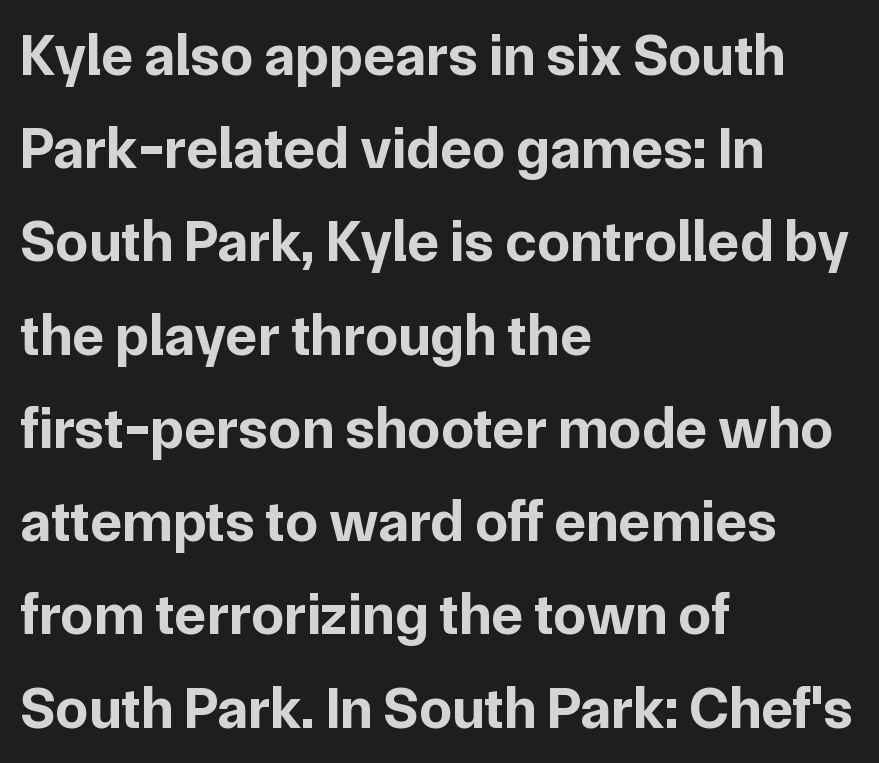
Q: Is the text bold? A: Yes.
Q: Is the text italic (slanted)? A: No, it is upright.
Q: Is the typeface a serif or a sans-serif typeface? A: Sans-serif.
Q: Is the text underlined? A: No.
Q: How is the paragraph aligned? A: Left-aligned.
Q: Is the spacing between letters normal or unusually wide? A: Normal.
Q: Is the spacing between lines tight, normal or loose? A: Normal.
Q: Width (condensed, normal, or wide)? A: Normal.
Q: Stroke contrast? A: Low.
Q: x-height? A: Medium.
Q: Monospaced? A: No.
